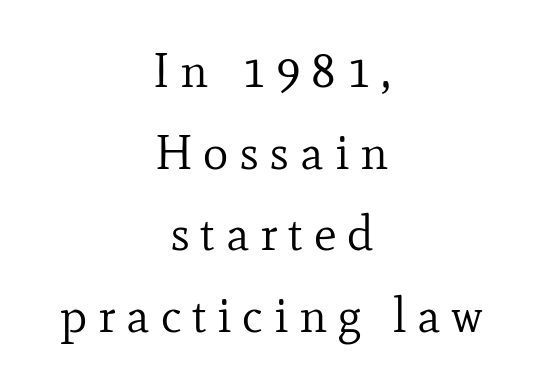
Posture: vertical. Typographically, this falls in the serif category. Normally led — the rows are evenly, conventionally spaced. Descenders hang freely into open space. Here the designer chose a conventional face with non-uniform glyph widths. Leftover space on each line is divided equally before and after the words.
